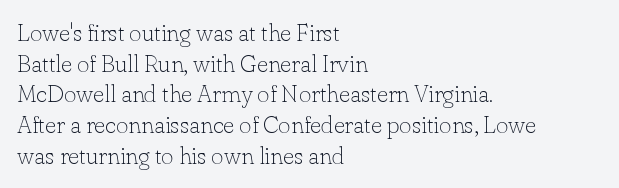
Q: Is the text bold? A: No.
Q: Is the text italic (slanted)? A: No, it is upright.
Q: Is the text underlined? A: No.
Q: How is the paragraph aligned? A: Left-aligned.
Q: Is the spacing between letters normal or unusually wide? A: Normal.
Q: Is the spacing between lines tight, normal or loose? A: Normal.
